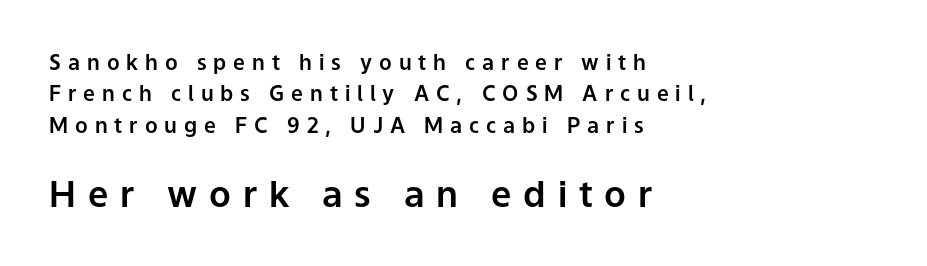
{"serif": "no", "italic": "no", "width": "normal", "stroke_contrast": "low", "x_height": "medium", "monospaced": "no", "underline": "no", "align": "left", "line_spacing": "normal", "line_spacing_ratio": 1.5, "letter_spacing": "wide", "letter_spacing_em": 0.33, "larger_block": "second", "size_ratio": 1.71, "glyph_px": 36}
